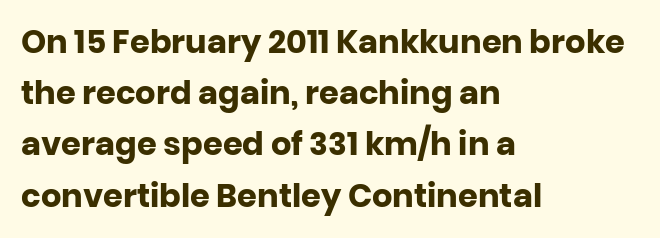
The image shows 32 px heavy sans-serif type, upright; set left-aligned, normal line spacing (1.6x), normal letter spacing, not underlined; low stroke contrast and a large x-height.
